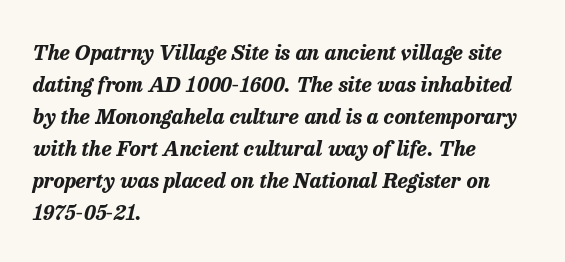
Q: Is the text bold? A: Yes.
Q: Is the text italic (slanted)? A: Yes, it leans right by about 13 degrees.
Q: Is the text underlined? A: No.
Q: How is the paragraph aligned? A: Left-aligned.
Q: Is the spacing between letters normal or unusually wide? A: Normal.
Q: Is the spacing between lines tight, normal or loose? A: Normal.
